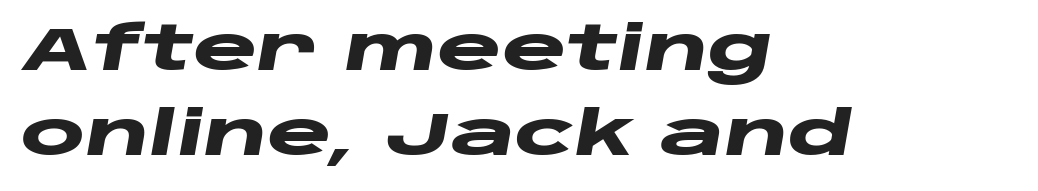
{"italic": "yes", "lean": "right", "slant_degrees": 10, "bold": "yes", "weight": "heavy", "width": "wide", "stroke_contrast": "low", "x_height": "large", "monospaced": "no", "underline": "no", "align": "left", "line_spacing": "normal", "line_spacing_ratio": 1.39, "letter_spacing": "normal", "letter_spacing_em": 0.0, "glyph_px": 61}
